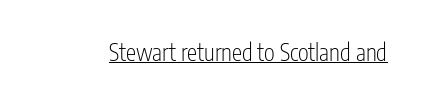
Students, observe the line beneath the letters — that is underlining. You can tell it's not italic because the verticals are truly vertical. Stems here are at most as thick as an everyday book face. Between one letter and the next there's only the usual sliver of space.
